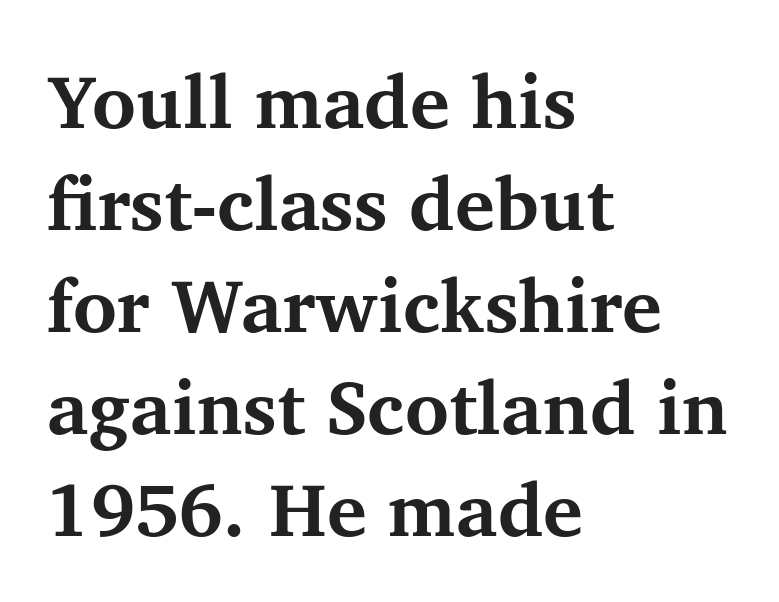
The image shows 75 px bold serif type, upright; set left-aligned, normal line spacing (1.36x), normal letter spacing, not underlined; medium stroke contrast and a medium x-height.
